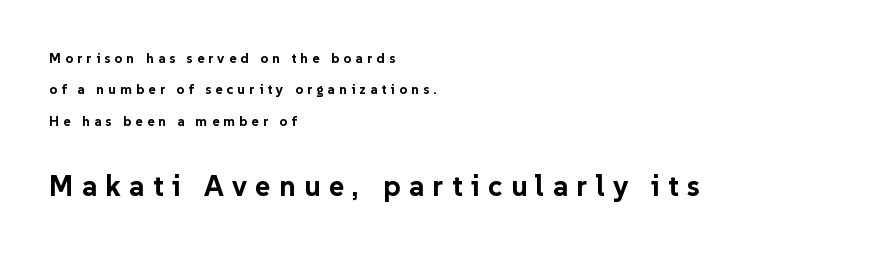
Q: Is the text bold? A: Yes.
Q: Is the text italic (slanted)? A: No, it is upright.
Q: Is the typeface a serif or a sans-serif typeface? A: Sans-serif.
Q: Is the text underlined? A: No.
Q: How is the paragraph aligned? A: Left-aligned.
Q: Is the spacing between letters normal or unusually wide? A: Unusually wide.
Q: Is the spacing between lines tight, normal or loose? A: Loose.
Q: Which block of text is set in a larger size, the first (top) or the second (bottom)? A: The second (bottom) one.
Q: Width (condensed, normal, or wide)? A: Normal.
Q: Stroke contrast? A: Low.
Q: x-height? A: Medium.
Q: Monospaced? A: No.
